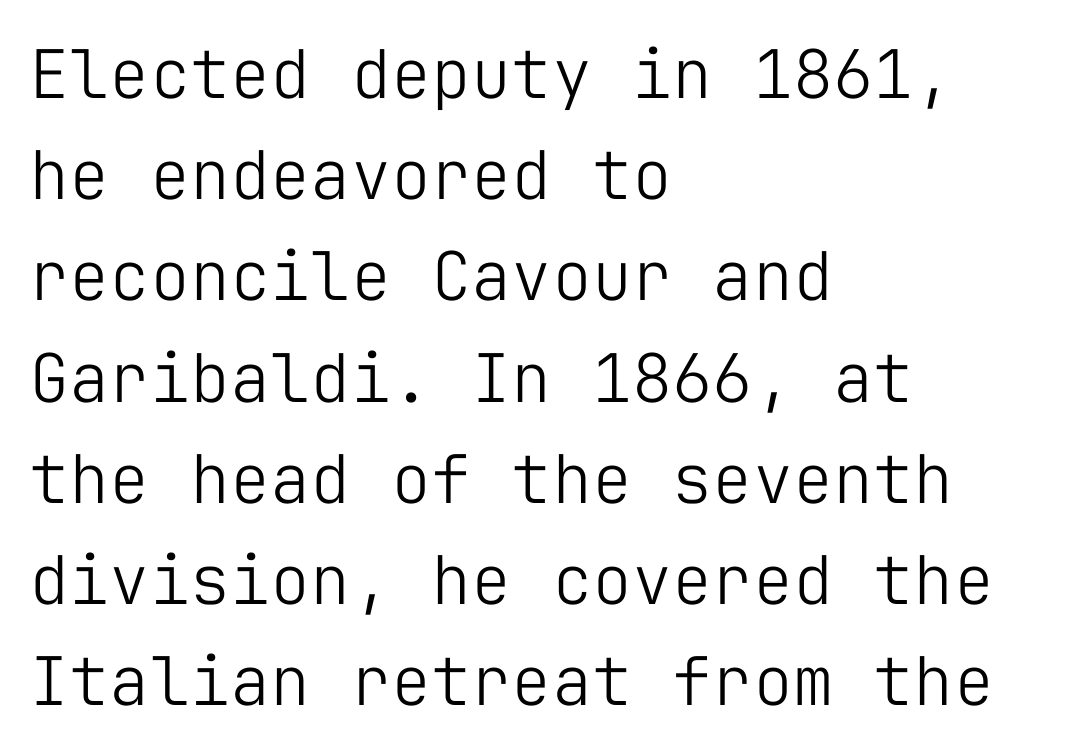
{"serif": "no", "italic": "no", "bold": "no", "weight": "light", "width": "normal", "stroke_contrast": "low", "x_height": "medium", "monospaced": "yes", "underline": "no", "align": "left", "line_spacing": "normal", "line_spacing_ratio": 1.51, "letter_spacing": "normal", "letter_spacing_em": 0.0, "glyph_px": 67}
